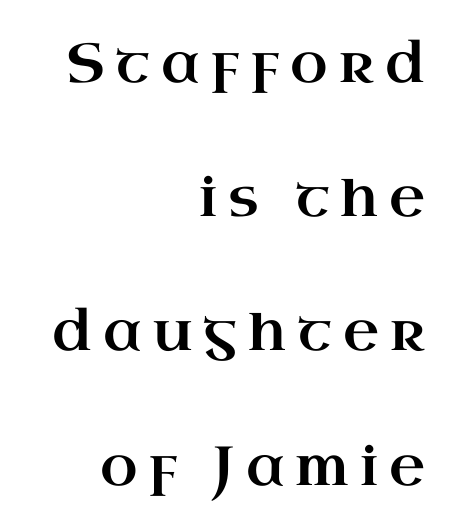
Q: Is the text italic (slanted)? A: No, it is upright.
Q: Is the typeface a serif or a sans-serif typeface? A: Serif.
Q: Is the text underlined? A: No.
Q: How is the paragraph aligned? A: Right-aligned.
Q: Is the spacing between letters normal or unusually wide? A: Unusually wide.
Q: Is the spacing between lines tight, normal or loose? A: Loose.
Q: Width (condensed, normal, or wide)? A: Wide.
Q: Stroke contrast? A: High.
Q: x-height? A: Small.
Q: Monospaced? A: No.
